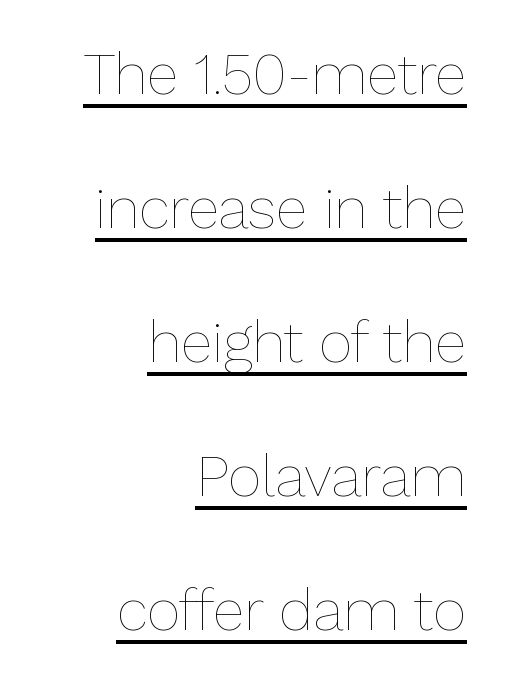
{"italic": "no", "bold": "no", "weight": "thin", "width": "normal", "stroke_contrast": "low", "x_height": "medium", "monospaced": "no", "underline": "yes", "align": "right", "line_spacing": "loose", "line_spacing_ratio": 2.31, "letter_spacing": "normal", "letter_spacing_em": 0.0, "glyph_px": 58}
